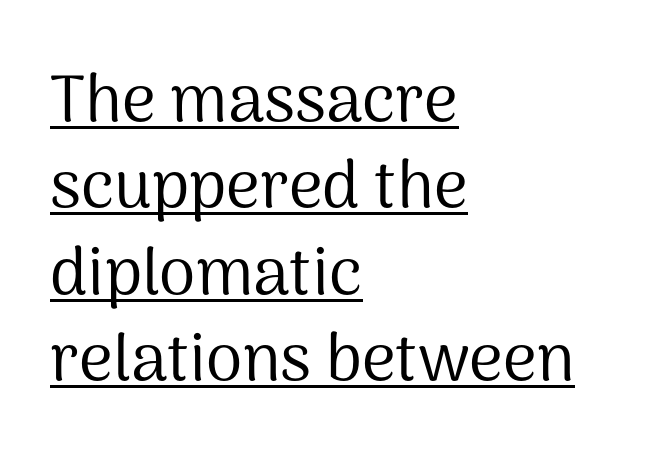
The image shows 66 px regular-weight sans-serif type, upright; set left-aligned, normal line spacing (1.31x), normal letter spacing, underlined; medium stroke contrast and a medium x-height.
